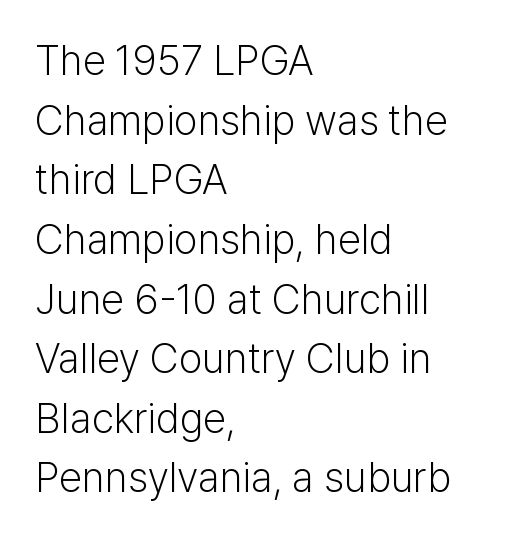
The image shows 42 px light sans-serif type, upright; set left-aligned, normal line spacing (1.42x), normal letter spacing, not underlined; low stroke contrast and a medium x-height.
